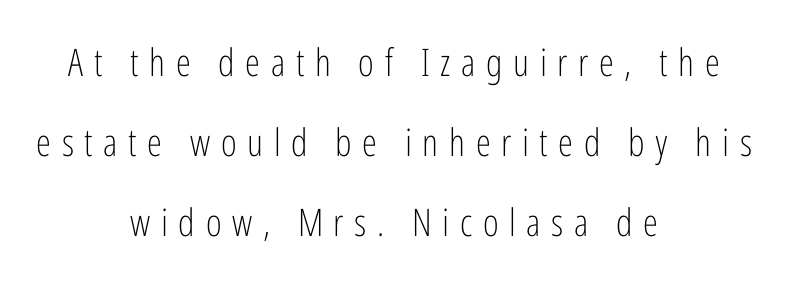
{"serif": "no", "italic": "no", "bold": "no", "weight": "light", "width": "condensed", "stroke_contrast": "low", "x_height": "medium", "monospaced": "no", "underline": "no", "align": "center", "line_spacing": "loose", "line_spacing_ratio": 2.1, "letter_spacing": "wide", "letter_spacing_em": 0.28, "glyph_px": 38}
